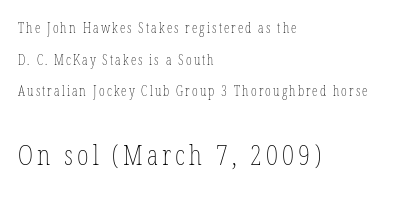
{"italic": "no", "bold": "no", "weight": "thin", "width": "condensed", "stroke_contrast": "low", "x_height": "medium", "monospaced": "no", "underline": "no", "align": "left", "line_spacing": "loose", "line_spacing_ratio": 2.26, "larger_block": "second", "size_ratio": 2.0, "glyph_px": 28}
